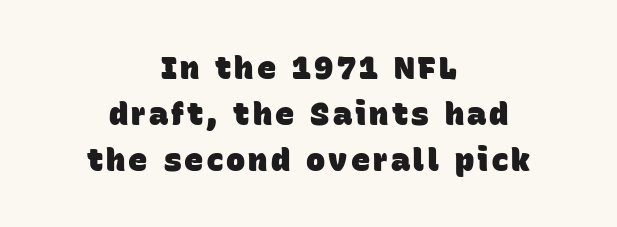
You could not count columns in this text — the font is proportionally spaced. Evenly set lines give the paragraph a standard silhouette. Are there feet on the stems? There aren't — it's a sans. Where is the straight margin? There isn't one; the lines are centered. Underlining? Definitely not there.
